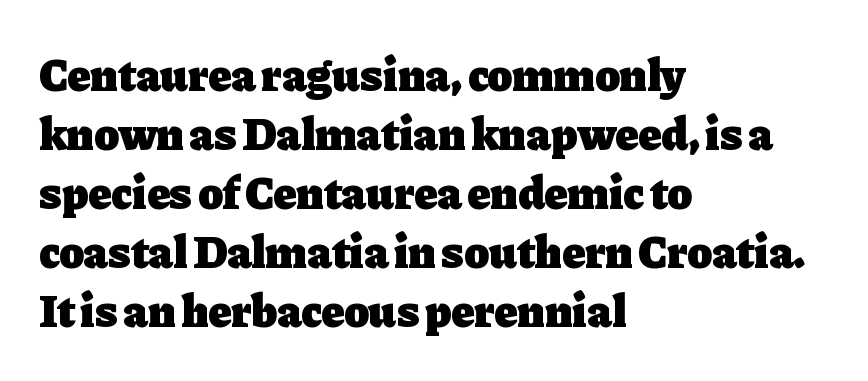
The image shows 46 px heavy serif type, upright; set left-aligned, normal line spacing (1.28x), normal letter spacing, not underlined; low stroke contrast and a medium x-height.
